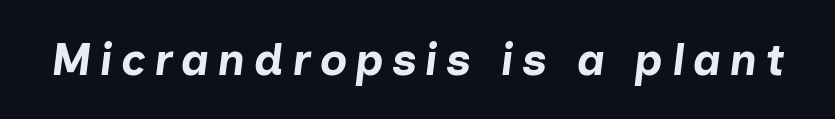
Q: Is the text bold? A: Yes.
Q: Is the text italic (slanted)? A: Yes, it leans right by about 7 degrees.
Q: Is the text underlined? A: No.
Q: Width (condensed, normal, or wide)? A: Normal.
Q: Stroke contrast? A: Low.
Q: x-height? A: Medium.
Q: Monospaced? A: No.
